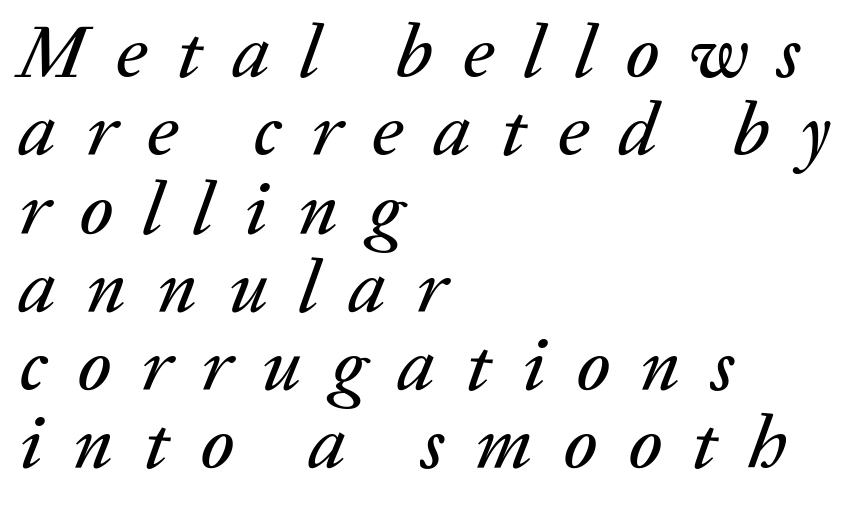
Q: Is the text italic (slanted)? A: Yes, it leans right by about 20 degrees.
Q: Is the text underlined? A: No.
Q: How is the paragraph aligned? A: Left-aligned.
Q: Is the spacing between letters normal or unusually wide? A: Unusually wide.
Q: Is the spacing between lines tight, normal or loose? A: Tight.
Q: Width (condensed, normal, or wide)? A: Normal.
Q: Stroke contrast? A: Low.
Q: x-height? A: Medium.
Q: Monospaced? A: No.
